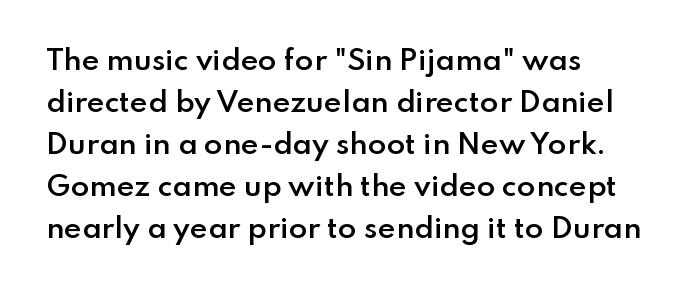
Q: Is the text bold? A: Semi-bold.
Q: Is the text italic (slanted)? A: No, it is upright.
Q: Is the text underlined? A: No.
Q: How is the paragraph aligned? A: Left-aligned.
Q: Is the spacing between letters normal or unusually wide? A: Normal.
Q: Is the spacing between lines tight, normal or loose? A: Normal.
